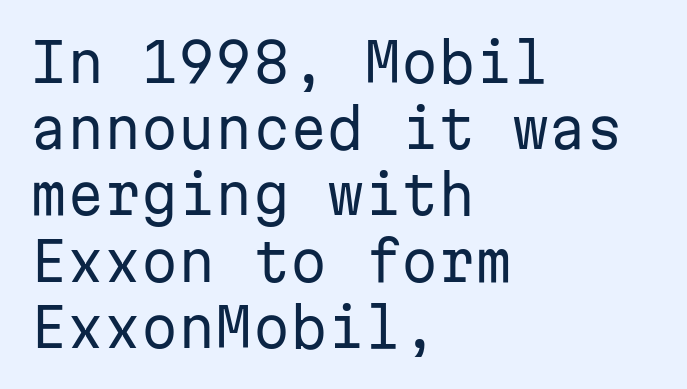
The rendering uses typewriter-style spacing with identical character cells. This rendering leaves character spacing at its baseline value. This is sans-serif lettering, the kind often seen on screens and signage. The setting favours the left margin, as ordinary paragraphs usually do.
